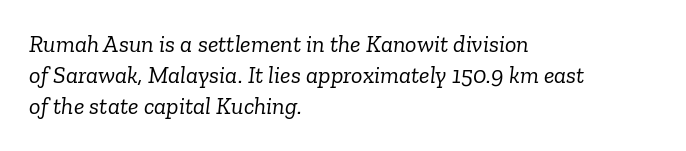
The image shows 24 px text type, italic (leaning right); set left-aligned, normal line spacing (1.3x), normal letter spacing, not underlined.
